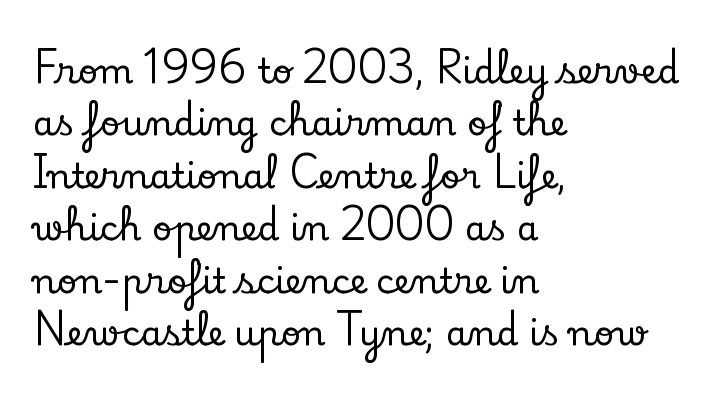
{"italic": "no", "width": "normal", "stroke_contrast": "low", "x_height": "small", "monospaced": "no", "underline": "no", "align": "left", "line_spacing": "normal", "line_spacing_ratio": 1.5, "letter_spacing": "normal", "letter_spacing_em": 0.0, "glyph_px": 35}
